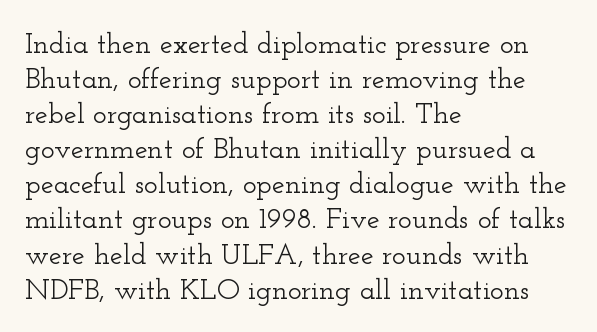
Q: Is the text italic (slanted)? A: No, it is upright.
Q: Is the typeface a serif or a sans-serif typeface? A: Serif.
Q: Is the text underlined? A: No.
Q: How is the paragraph aligned? A: Left-aligned.
Q: Is the spacing between letters normal or unusually wide? A: Normal.
Q: Width (condensed, normal, or wide)? A: Wide.
Q: Stroke contrast? A: Low.
Q: x-height? A: Small.
Q: Monospaced? A: No.
